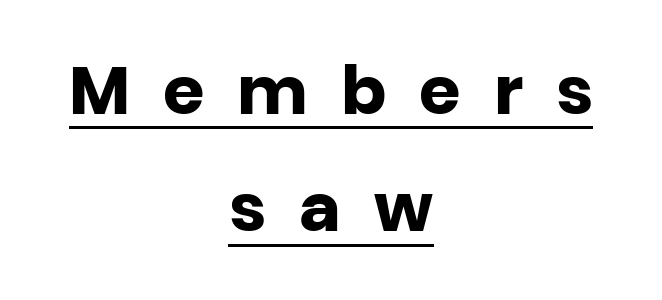
Q: Is the text bold? A: Yes.
Q: Is the text italic (slanted)? A: No, it is upright.
Q: Is the typeface a serif or a sans-serif typeface? A: Sans-serif.
Q: Is the text underlined? A: Yes.
Q: How is the paragraph aligned? A: Centered.
Q: Is the spacing between letters normal or unusually wide? A: Unusually wide.
Q: Width (condensed, normal, or wide)? A: Normal.
Q: Stroke contrast? A: Low.
Q: x-height? A: Large.
Q: Monospaced? A: No.
